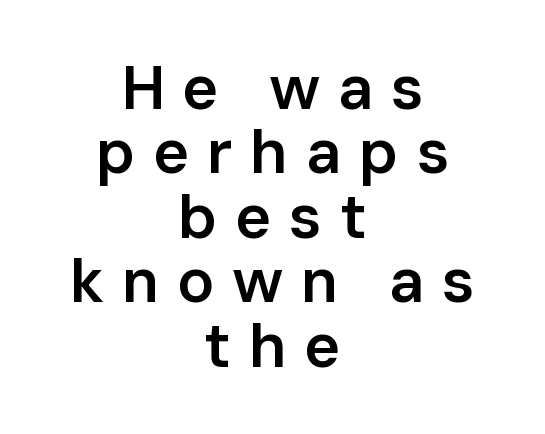
{"serif": "no", "italic": "no", "bold": "semi", "weight": "semibold", "width": "normal", "stroke_contrast": "low", "x_height": "medium", "monospaced": "no", "underline": "no", "align": "center", "line_spacing": "tight", "line_spacing_ratio": 1.04, "letter_spacing": "wide", "letter_spacing_em": 0.28, "glyph_px": 62}
